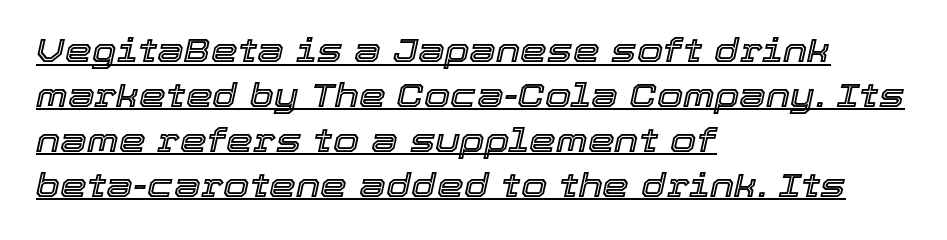
{"italic": "yes", "lean": "right", "slant_degrees": 12, "width": "normal", "x_height": "medium", "monospaced": "no", "underline": "yes", "align": "left", "line_spacing": "normal", "line_spacing_ratio": 1.32, "letter_spacing": "normal", "letter_spacing_em": 0.0, "glyph_px": 34}
